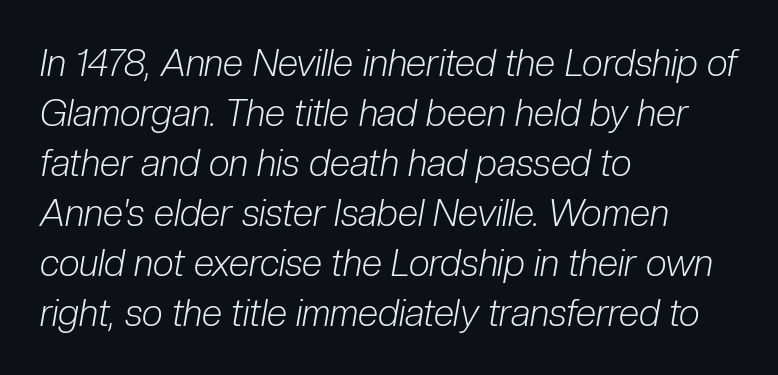
The image shows 37 px light, condensed type, italic (leaning right); set left-aligned, normal line spacing (1.35x), normal letter spacing, not underlined; low stroke contrast and a medium x-height.
